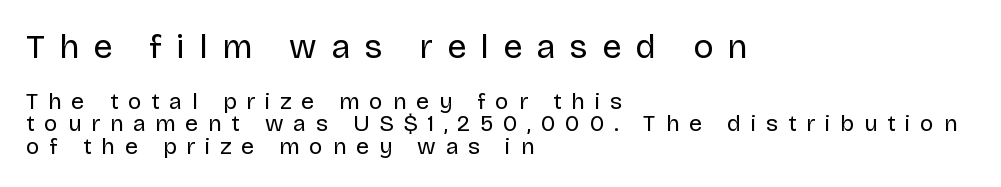
{"serif": "no", "italic": "no", "bold": "no", "weight": "regular", "width": "normal", "stroke_contrast": "low", "x_height": "large", "monospaced": "no", "underline": "no", "align": "left", "line_spacing": "tight", "line_spacing_ratio": 0.98, "letter_spacing": "wide", "letter_spacing_em": 0.42, "larger_block": "first", "size_ratio": 1.48, "glyph_px": 34}
